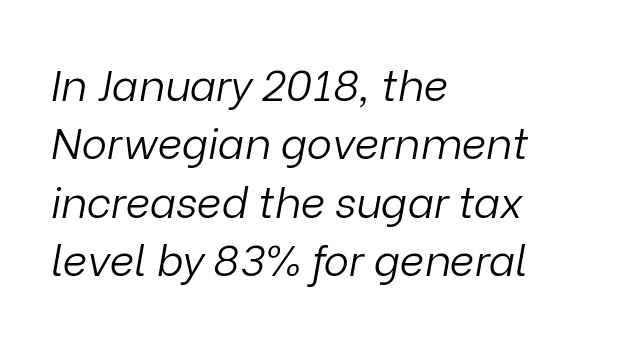
{"italic": "yes", "lean": "right", "slant_degrees": 9, "bold": "no", "weight": "light", "width": "normal", "stroke_contrast": "low", "x_height": "medium", "monospaced": "no", "underline": "no", "align": "left", "line_spacing": "normal", "line_spacing_ratio": 1.36, "letter_spacing": "normal", "letter_spacing_em": 0.0, "glyph_px": 43}
